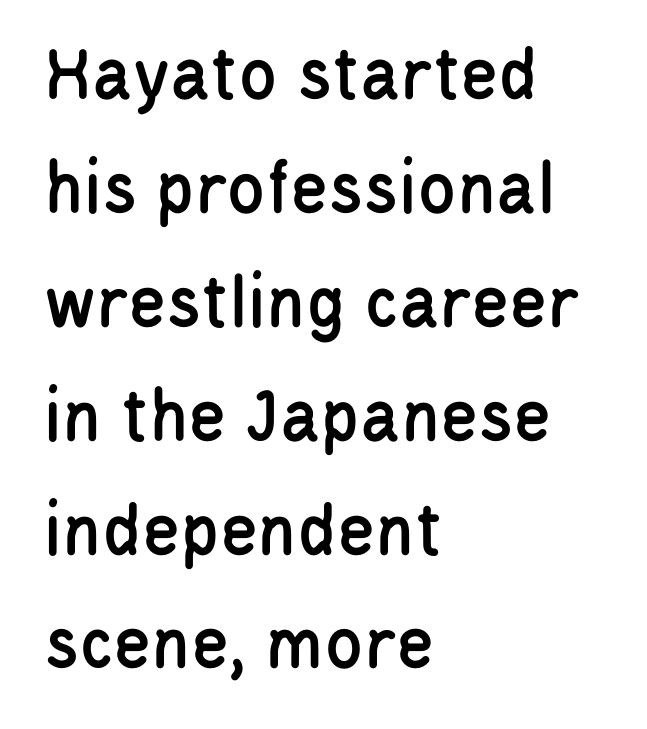
The image shows 78 px condensed sans-serif type, upright; set left-aligned, normal line spacing (1.46x), normal letter spacing, not underlined; low stroke contrast and a large x-height.
